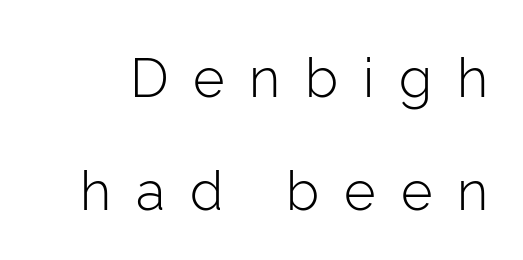
{"serif": "no", "italic": "no", "bold": "no", "weight": "light", "width": "normal", "stroke_contrast": "low", "x_height": "medium", "monospaced": "no", "underline": "no", "line_spacing": "loose", "line_spacing_ratio": 2.1, "letter_spacing": "wide", "letter_spacing_em": 0.46, "glyph_px": 54}
